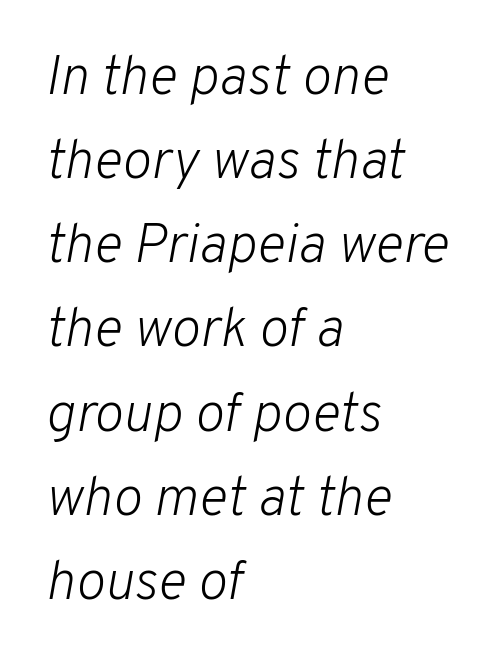
The image shows 55 px light type, italic (leaning right); set left-aligned, normal line spacing (1.53x), normal letter spacing, not underlined; low stroke contrast and a medium x-height.
